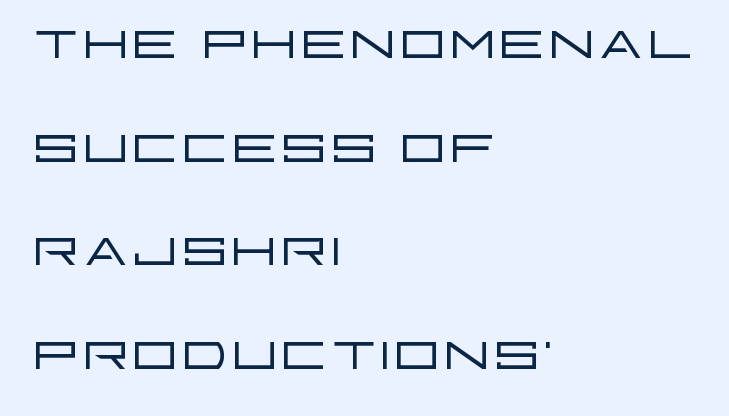
Q: Is the text bold? A: No.
Q: Is the text italic (slanted)? A: No, it is upright.
Q: Is the typeface a serif or a sans-serif typeface? A: Sans-serif.
Q: Is the text underlined? A: No.
Q: How is the paragraph aligned? A: Left-aligned.
Q: Is the spacing between letters normal or unusually wide? A: Normal.
Q: Is the spacing between lines tight, normal or loose? A: Normal.
Q: Width (condensed, normal, or wide)? A: Wide.
Q: Stroke contrast? A: Low.
Q: x-height? A: Large.
Q: Monospaced? A: No.
